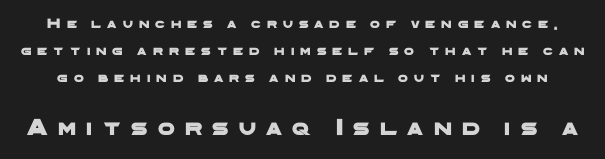
{"underline": "no", "line_spacing": "loose", "line_spacing_ratio": 1.93, "letter_spacing": "wide", "letter_spacing_em": 0.43, "larger_block": "second", "size_ratio": 1.71, "glyph_px": 24}
